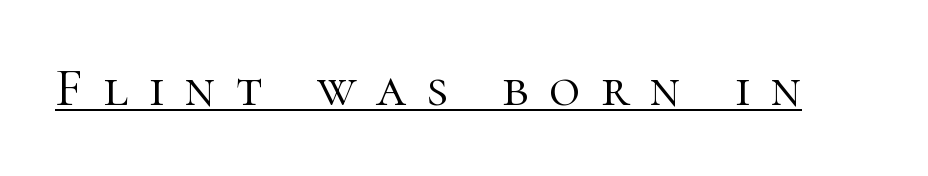
Glyph-to-glyph distance is far greater than everyday printed text. Nope, not italic — everything's standing straight. These lines are rendered in a variable-pitch font. Notice how a bar underscores the lettering throughout. Unbolded letterforms with no extra heft. This is serif lettering, the kind often seen in printed books.
